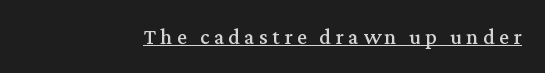
These lines were composed using upright roman letters. Here the glyphs are tracked loosely, breaking word shapes into spaced letters. Does a line run under the words? Yes, clearly.
